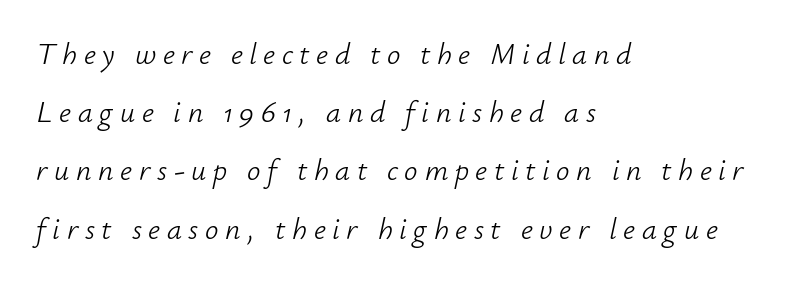
The specimen reads as italic at a glance. The gap between lines stays unmarked. These lines stand farther apart than default settings would place them. This sample is left-justified, so line endings fall wherever the words run out.
